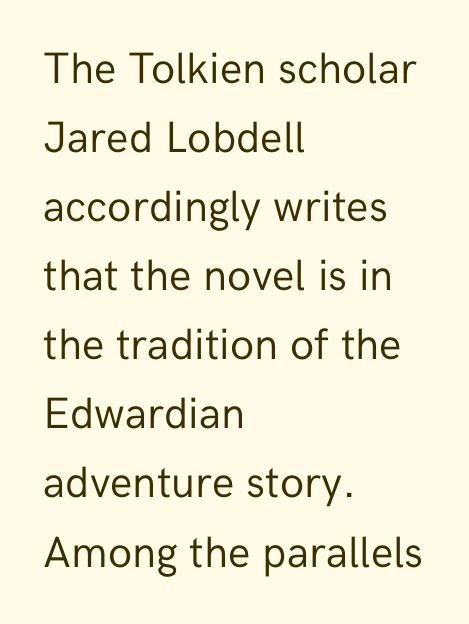
The image shows 44 px regular-weight sans-serif type, upright; set left-aligned, normal line spacing (1.57x), normal letter spacing, not underlined; low stroke contrast and a medium x-height.
